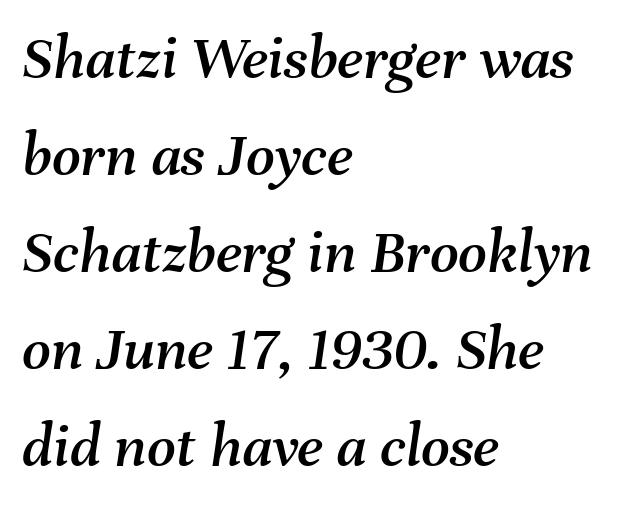
Q: Is the text italic (slanted)? A: Yes, it leans right by about 8 degrees.
Q: Is the text underlined? A: No.
Q: How is the paragraph aligned? A: Left-aligned.
Q: Is the spacing between letters normal or unusually wide? A: Normal.
Q: Is the spacing between lines tight, normal or loose? A: Normal.
Q: Width (condensed, normal, or wide)? A: Normal.
Q: Stroke contrast? A: Medium.
Q: x-height? A: Medium.
Q: Monospaced? A: No.
